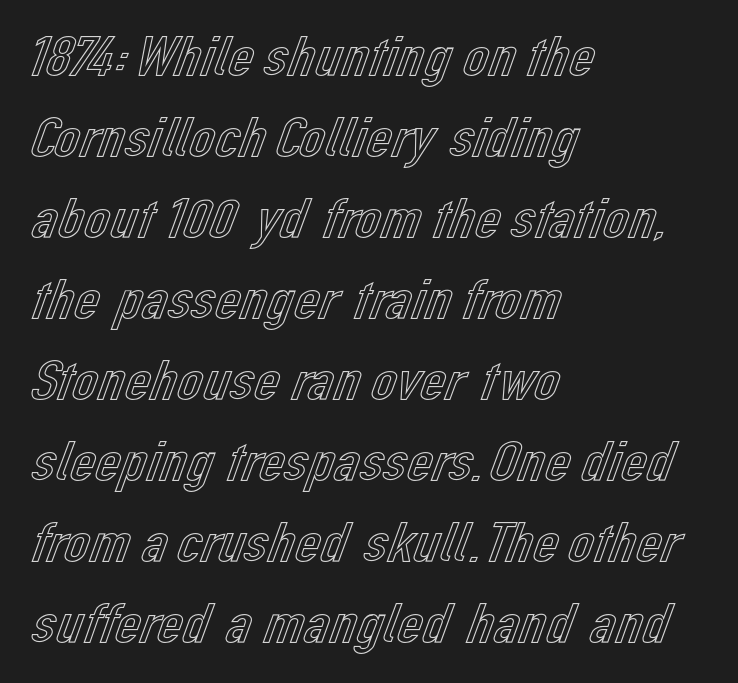
{"width": "normal", "x_height": "medium", "monospaced": "no", "underline": "no", "align": "left", "line_spacing": "normal", "line_spacing_ratio": 1.42, "letter_spacing": "normal", "letter_spacing_em": 0.0, "glyph_px": 57}
